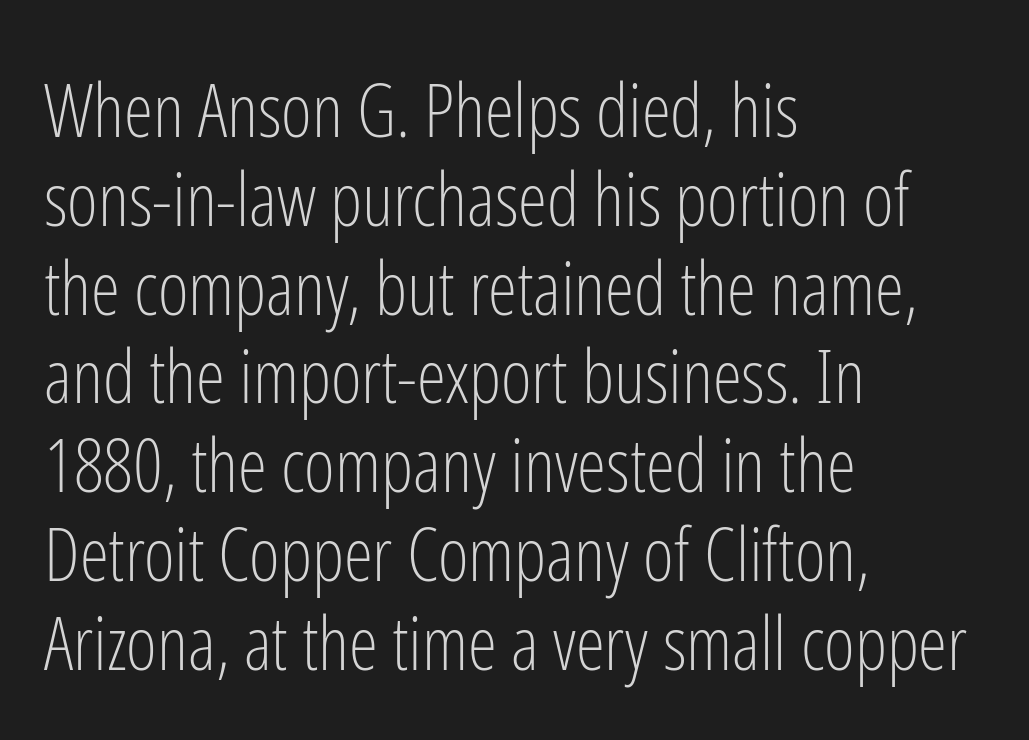
Q: Is the text bold? A: No.
Q: Is the text italic (slanted)? A: No, it is upright.
Q: Is the typeface a serif or a sans-serif typeface? A: Sans-serif.
Q: Is the text underlined? A: No.
Q: How is the paragraph aligned? A: Left-aligned.
Q: Is the spacing between letters normal or unusually wide? A: Normal.
Q: Width (condensed, normal, or wide)? A: Condensed.
Q: Stroke contrast? A: Low.
Q: x-height? A: Medium.
Q: Monospaced? A: No.
